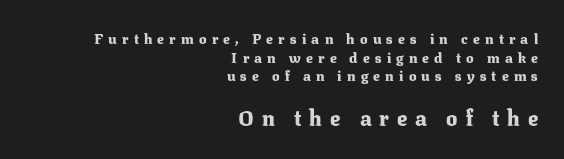
Q: Is the text bold? A: Yes.
Q: Is the text italic (slanted)? A: No, it is upright.
Q: Is the text underlined? A: No.
Q: How is the paragraph aligned? A: Right-aligned.
Q: Is the spacing between letters normal or unusually wide? A: Unusually wide.
Q: Is the spacing between lines tight, normal or loose? A: Normal.
Q: Which block of text is set in a larger size, the first (top) or the second (bottom)? A: The second (bottom) one.
